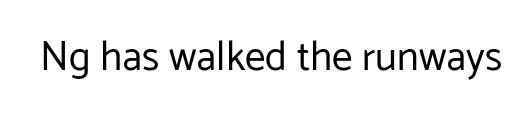
{"serif": "no", "italic": "no", "bold": "no", "weight": "regular", "width": "normal", "stroke_contrast": "low", "x_height": "medium", "monospaced": "no", "underline": "no", "letter_spacing": "normal", "letter_spacing_em": 0.0, "glyph_px": 41}
